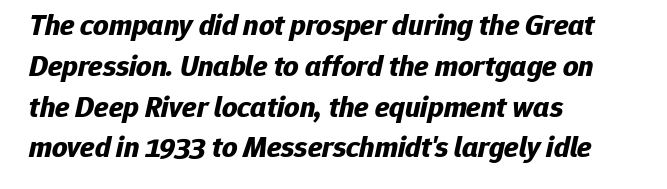
{"italic": "yes", "lean": "right", "slant_degrees": 12, "bold": "yes", "weight": "bold", "width": "normal", "stroke_contrast": "low", "x_height": "medium", "monospaced": "no", "underline": "no", "align": "left", "line_spacing": "normal", "line_spacing_ratio": 1.36, "letter_spacing": "normal", "letter_spacing_em": 0.0, "glyph_px": 30}
